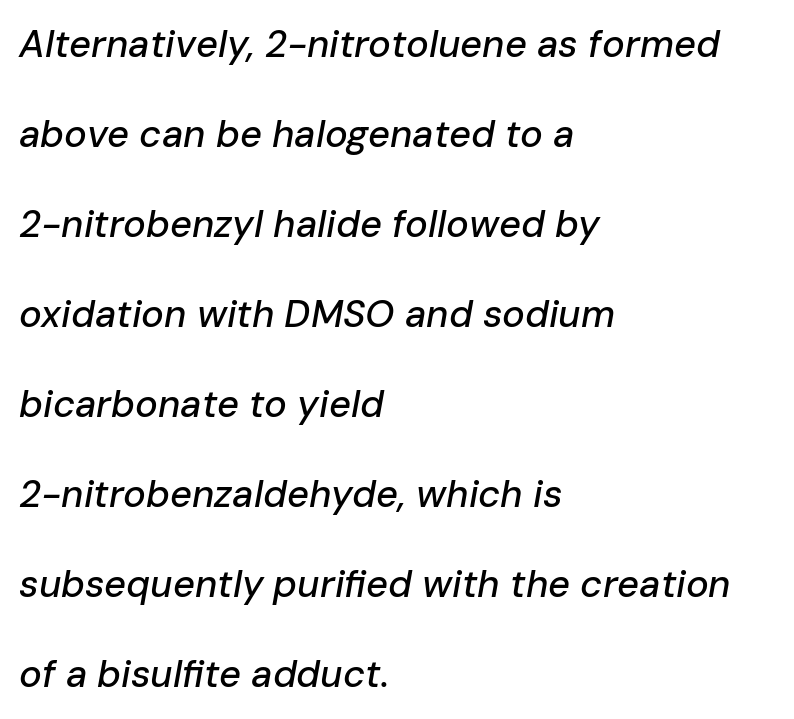
Designer's note — italics engaged. Here the glyphs are tracked normally, forming tight word shapes. Students, observe: this is what heavily led, spacious text looks like. These lines stack with their left ends in a neat column. Is this a fixed-width face? No — the glyphs have proportional, varying widths. Glance below the letters and you will spot only blank space.
